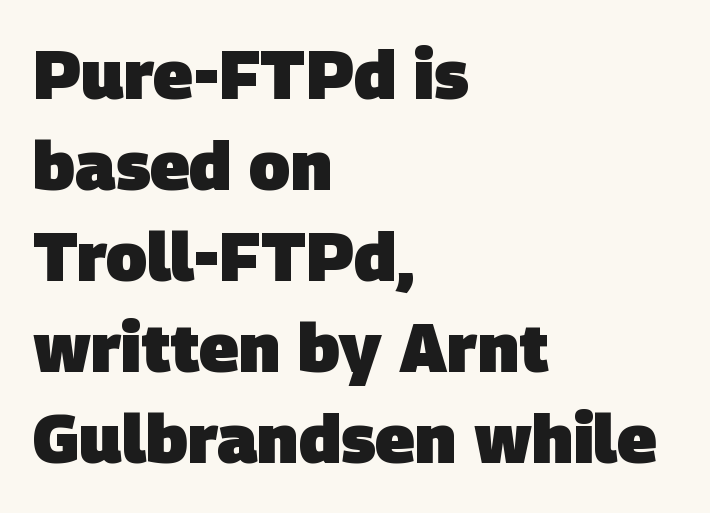
Q: Is the text bold? A: Yes.
Q: Is the typeface a serif or a sans-serif typeface? A: Sans-serif.
Q: Is the text underlined? A: No.
Q: How is the paragraph aligned? A: Left-aligned.
Q: Is the spacing between letters normal or unusually wide? A: Normal.
Q: Is the spacing between lines tight, normal or loose? A: Normal.
Q: Width (condensed, normal, or wide)? A: Normal.
Q: Stroke contrast? A: Low.
Q: x-height? A: Large.
Q: Monospaced? A: No.
